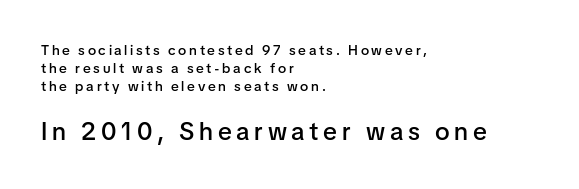
Check under the words: just untouched page. Notice how the stems are strictly vertical — no italics here. Does the bottom block carry the larger type? Yes, it does. Which margin do the lines hug? The left one — the right edge is uneven.
